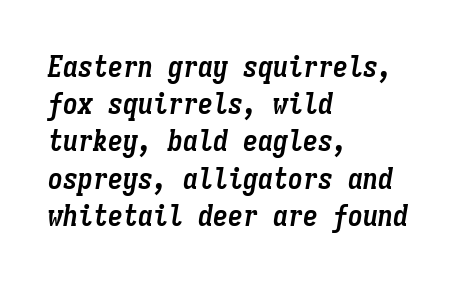
{"italic": "yes", "lean": "right", "slant_degrees": 9, "bold": "yes", "weight": "semibold", "width": "condensed", "stroke_contrast": "low", "x_height": "medium", "monospaced": "yes", "underline": "no", "align": "left", "line_spacing_ratio": 1.24, "letter_spacing": "normal", "letter_spacing_em": 0.0, "glyph_px": 30}
